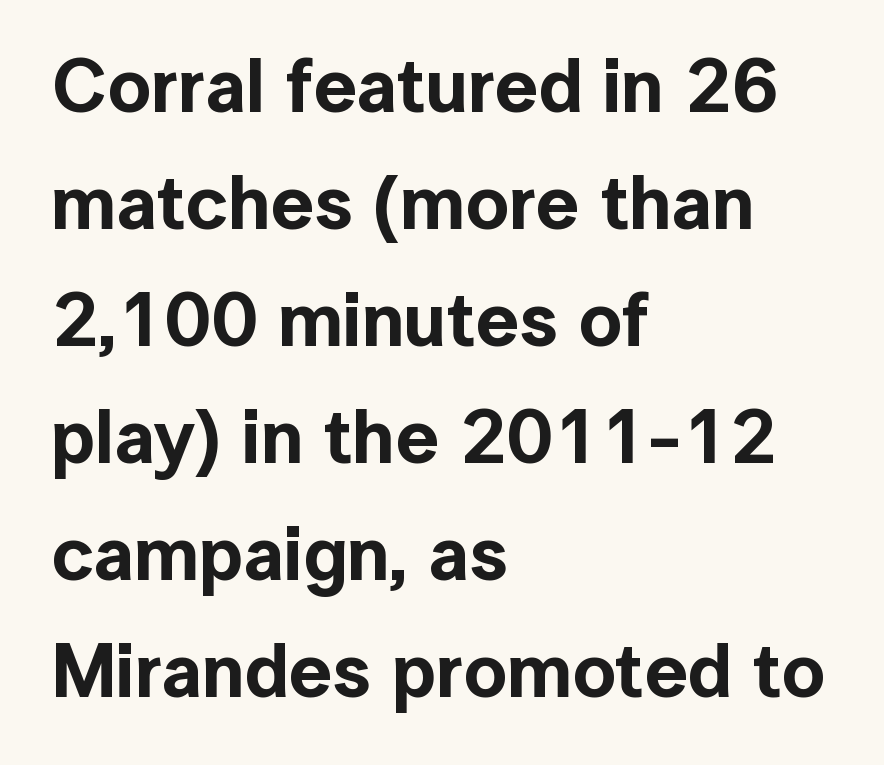
The image shows 76 px sans-serif type, upright; set left-aligned, normal line spacing (1.54x), normal letter spacing, not underlined; a medium x-height.
